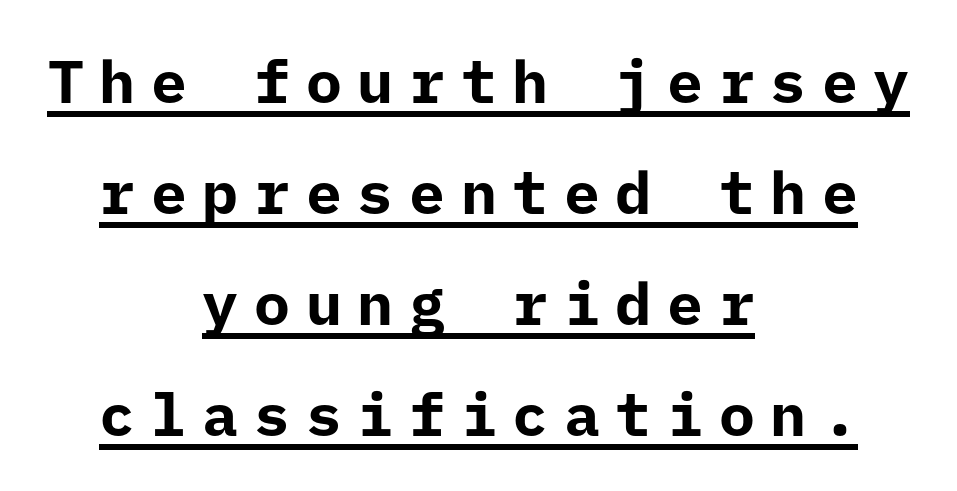
This sample uses a sans-serif face. Quick note: not italic, upright. A full-strength bold gives these letters their thick strokes. Someone cranked the tracking dial way up on this one.
